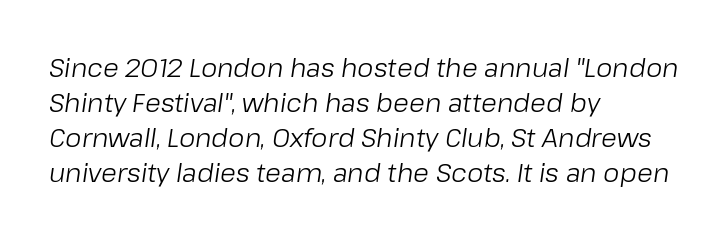
Q: Is the text bold? A: No.
Q: Is the text italic (slanted)? A: Yes, it leans right by about 8 degrees.
Q: Is the text underlined? A: No.
Q: How is the paragraph aligned? A: Left-aligned.
Q: Is the spacing between letters normal or unusually wide? A: Normal.
Q: Is the spacing between lines tight, normal or loose? A: Normal.
